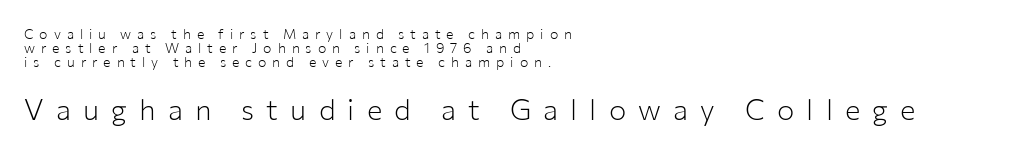
{"serif": "no", "italic": "no", "bold": "no", "weight": "light", "width": "normal", "stroke_contrast": "low", "x_height": "medium", "monospaced": "no", "underline": "no", "align": "left", "line_spacing": "tight", "line_spacing_ratio": 1.01, "letter_spacing": "wide", "letter_spacing_em": 0.42, "larger_block": "second", "size_ratio": 2.07, "glyph_px": 29}
